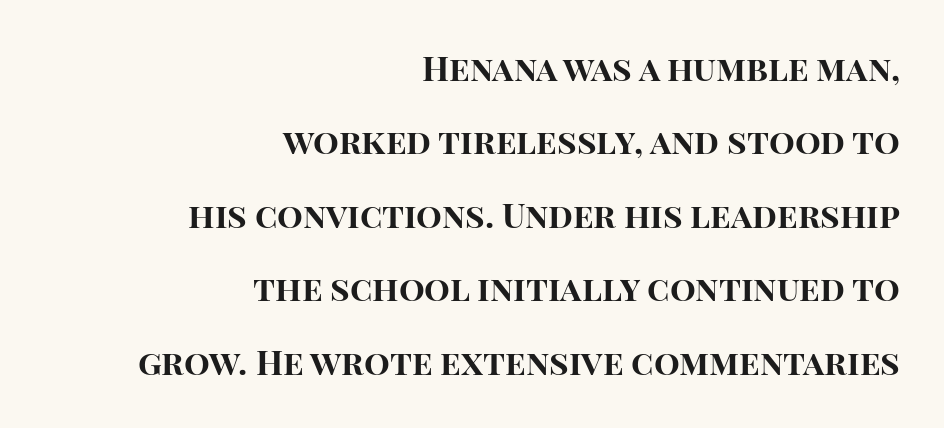
Just letters on the line, the space beneath them empty. Heft: maximum for text — a bold. The passage is arranged like a letterhead date or caption credit — flush right. Spacing verdict: proportional, widths tailored to each character. Posture: upright roman. Baseline-to-baseline distance is far greater than the letter height.
